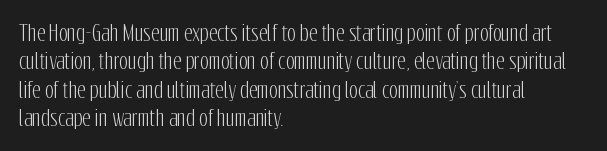
The image shows 21 px text type, upright; set left-aligned, normal line spacing (1.35x), normal letter spacing, not underlined.
